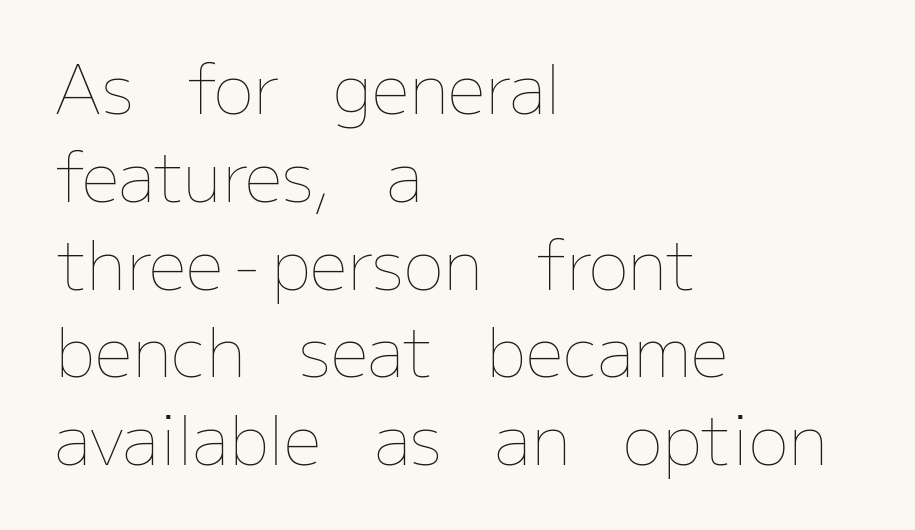
Unbolded letterforms with no extra heft. Each new line begins a customary step beneath the previous one. These lines are rendered in a variable-pitch font. The letters sit at their default tracking, neither squeezed nor spread. The letters stand upright; this is a roman face. Casual observation: everything's shoved over to the left.
